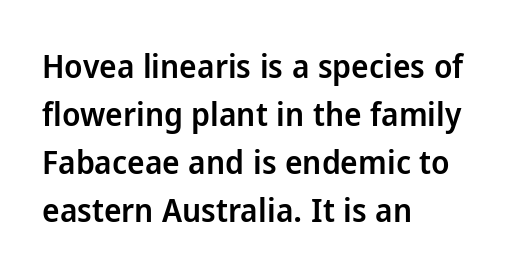
Q: Is the text bold? A: Semi-bold.
Q: Is the text italic (slanted)? A: No, it is upright.
Q: Is the typeface a serif or a sans-serif typeface? A: Sans-serif.
Q: Is the text underlined? A: No.
Q: How is the paragraph aligned? A: Left-aligned.
Q: Is the spacing between letters normal or unusually wide? A: Normal.
Q: Is the spacing between lines tight, normal or loose? A: Normal.
Q: Width (condensed, normal, or wide)? A: Normal.
Q: Stroke contrast? A: Low.
Q: x-height? A: Medium.
Q: Monospaced? A: No.
